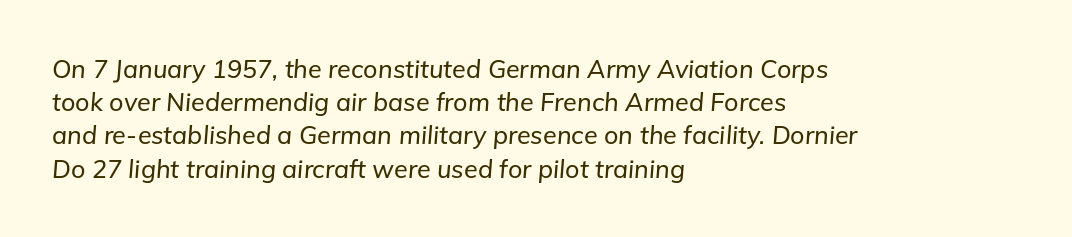
When letters slant like this, we call the style italic. Layout note: lines flush left. Compared with typical paragraphs, the rows here are spaced about the same. Tracking here is standard; glyphs follow each other at the usual distance. The string is rendered with underlining switched off.
